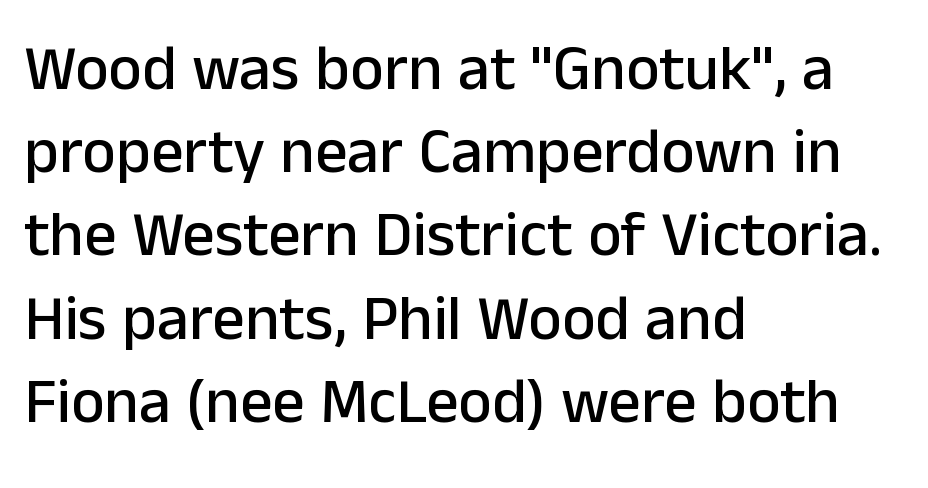
The image shows 64 px sans-serif type, upright; set left-aligned, normal line spacing (1.3x), normal letter spacing, not underlined; low stroke contrast and a medium x-height.
